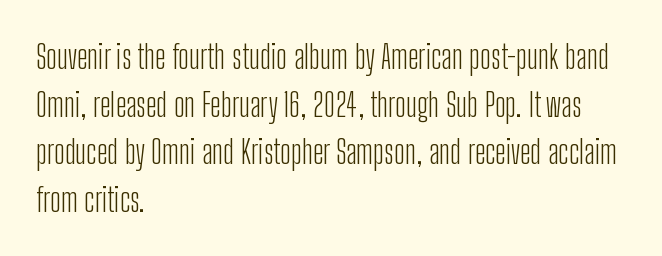
Q: Is the text bold? A: No.
Q: Is the text italic (slanted)? A: No, it is upright.
Q: Is the typeface a serif or a sans-serif typeface? A: Sans-serif.
Q: Is the text underlined? A: No.
Q: How is the paragraph aligned? A: Left-aligned.
Q: Is the spacing between letters normal or unusually wide? A: Normal.
Q: Is the spacing between lines tight, normal or loose? A: Normal.
Q: Width (condensed, normal, or wide)? A: Condensed.
Q: Stroke contrast? A: Low.
Q: x-height? A: Medium.
Q: Monospaced? A: No.
